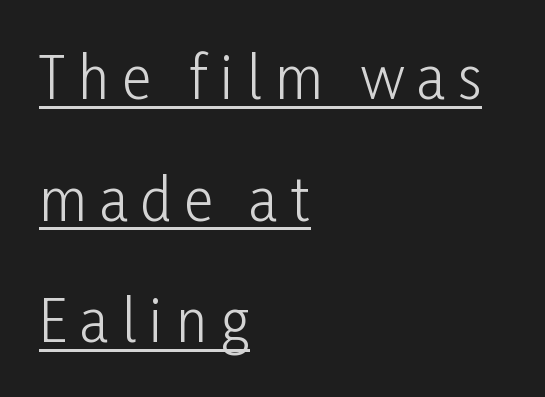
Caption: expanded tracking, letters set apart. The rendering uses natural spacing where letterforms have individual widths. Honestly, the rows look like they've been pulled way apart. Is there any slant? The stems are plumb.
